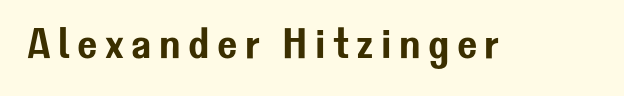
The image shows 43 px sans-serif type, upright; set not underlined; low stroke contrast and a medium x-height.
